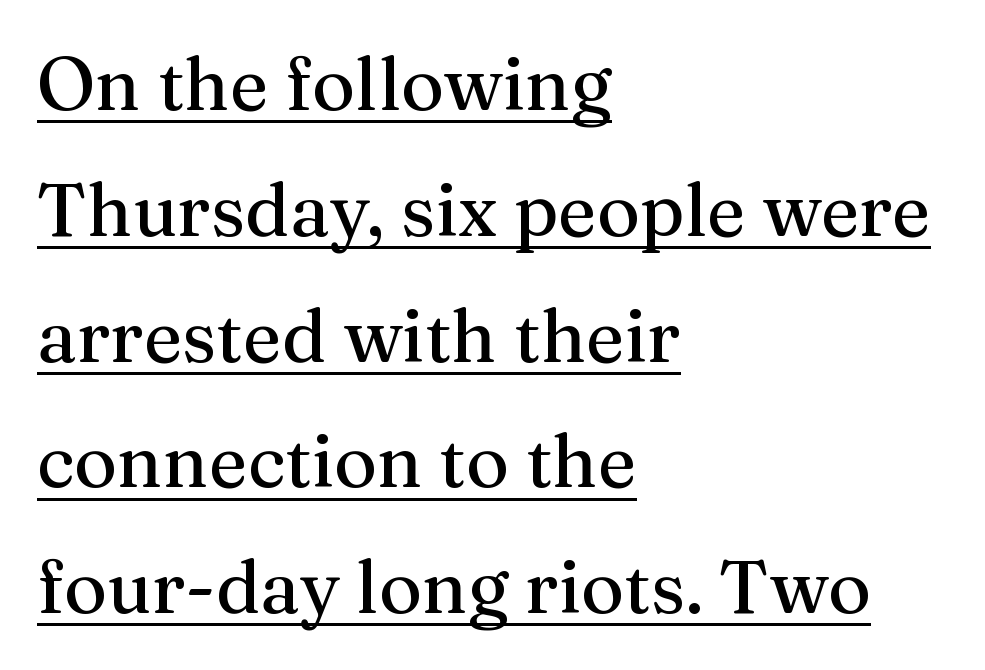
Q: Is the text italic (slanted)? A: No, it is upright.
Q: Is the typeface a serif or a sans-serif typeface? A: Serif.
Q: Is the text underlined? A: Yes.
Q: How is the paragraph aligned? A: Left-aligned.
Q: Is the spacing between letters normal or unusually wide? A: Normal.
Q: Is the spacing between lines tight, normal or loose? A: Normal.
Q: Width (condensed, normal, or wide)? A: Normal.
Q: Stroke contrast? A: Medium.
Q: x-height? A: Medium.
Q: Monospaced? A: No.
